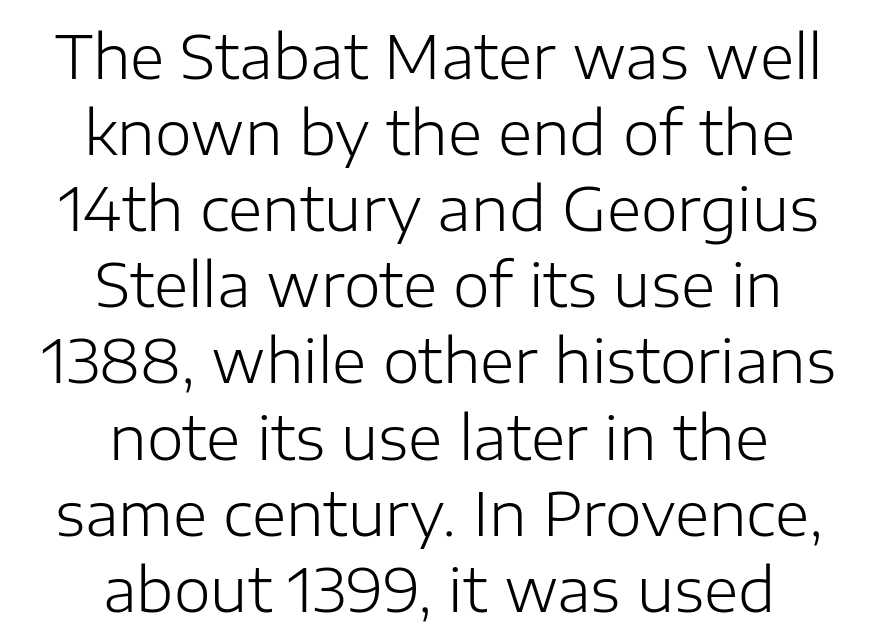
The image shows 59 px light sans-serif type, upright; set centered, normal line spacing (1.29x), normal letter spacing, not underlined; low stroke contrast and a medium x-height.
